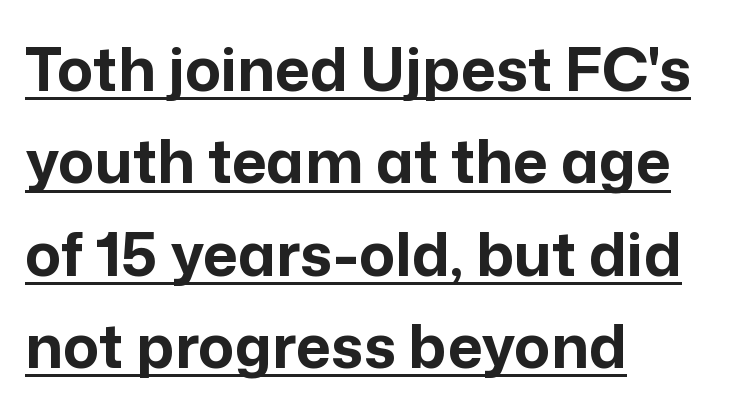
Upright lettering throughout. The lines are quadded left. The strokes are fattened all the way to bold. Does the type have serifs? No, each stem ends abruptly. The face used here appears with an underline applied.
